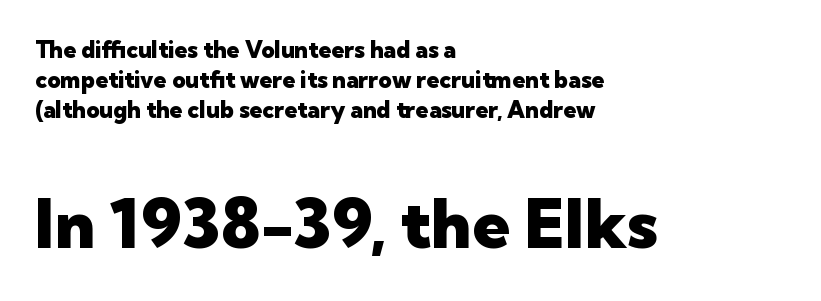
The image shows 68 px heavy sans-serif type, upright; set left-aligned, normal line spacing (1.31x), normal letter spacing, not underlined; the second (bottom) block is 2.96x larger; low stroke contrast and a medium x-height.
